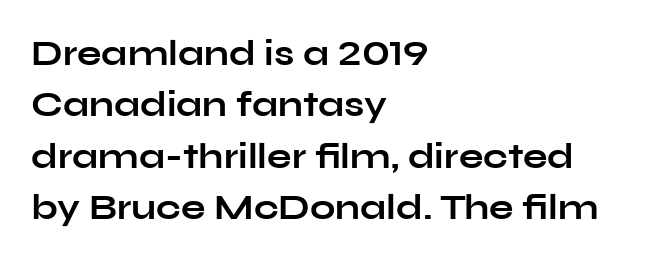
{"serif": "no", "italic": "no", "bold": "yes", "weight": "bold", "width": "wide", "stroke_contrast": "low", "x_height": "medium", "monospaced": "no", "underline": "no", "align": "left", "line_spacing": "normal", "line_spacing_ratio": 1.43, "letter_spacing": "normal", "letter_spacing_em": 0.0, "glyph_px": 36}
